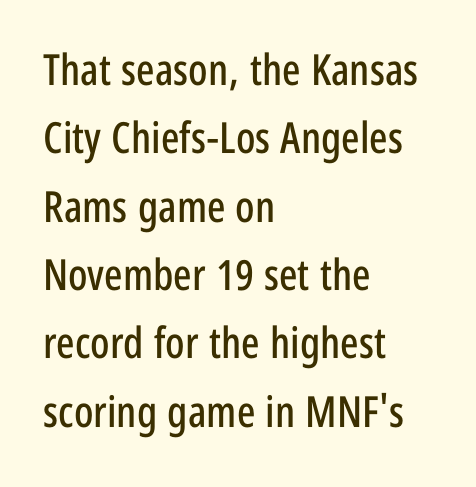
Every character sits straight up, as roman type does. Which margin do the lines hug? The left one — the right edge is uneven. The rendering keeps characters at their native spacing. Is this a fixed-width face? No — the glyphs have proportional, varying widths. Just letters on the line, the space beneath them empty.
